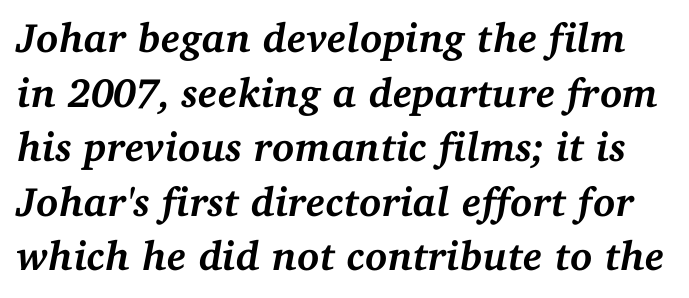
Q: Is the text bold? A: Yes.
Q: Is the text italic (slanted)? A: Yes, it leans right by about 11 degrees.
Q: Is the typeface a serif or a sans-serif typeface? A: Serif.
Q: Is the text underlined? A: No.
Q: Is the spacing between letters normal or unusually wide? A: Normal.
Q: Is the spacing between lines tight, normal or loose? A: Normal.
Q: Width (condensed, normal, or wide)? A: Normal.
Q: Stroke contrast? A: Medium.
Q: x-height? A: Medium.
Q: Monospaced? A: No.
